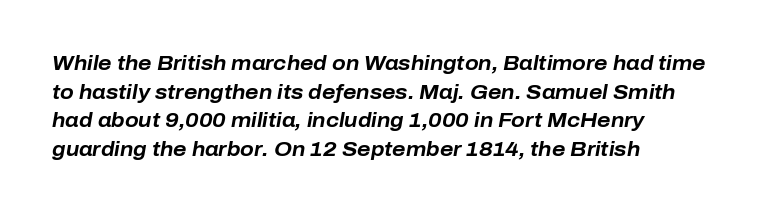
The image shows 20 px bold type, italic (leaning right); set left-aligned, normal line spacing (1.43x), normal letter spacing, not underlined.
